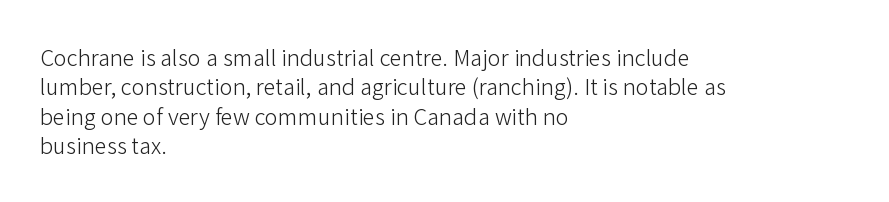
Bare-footed words on every line. Every stem runs plumb, perpendicular to the baseline. The typesetting does not lean heavy: it is not bold. Tracking value appears to be zero — textbook default spacing. The vertical gap from one line to the next is medium.
